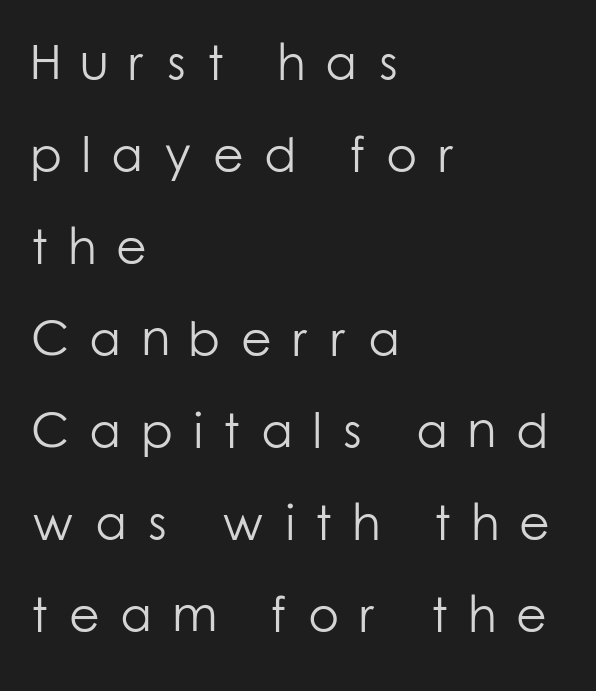
The text was rendered using a sans face with plain stroke endings. Alignment: flush left. The zone under the glyphs is completely vacant. Think standard paragraph weight, or any step lighter than that. Spacing verdict: proportional, widths tailored to each character.
